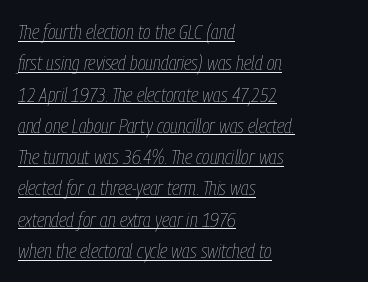
The image shows 21 px text type, italic (leaning right); set left-aligned, normal line spacing (1.49x), normal letter spacing, underlined.
